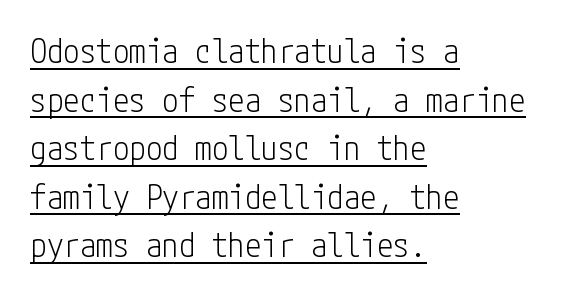
{"serif": "no", "italic": "no", "bold": "no", "weight": "light", "width": "condensed", "stroke_contrast": "low", "x_height": "medium", "underline": "yes", "align": "left", "line_spacing": "normal", "line_spacing_ratio": 1.47, "letter_spacing": "normal", "letter_spacing_em": 0.0, "glyph_px": 33}
